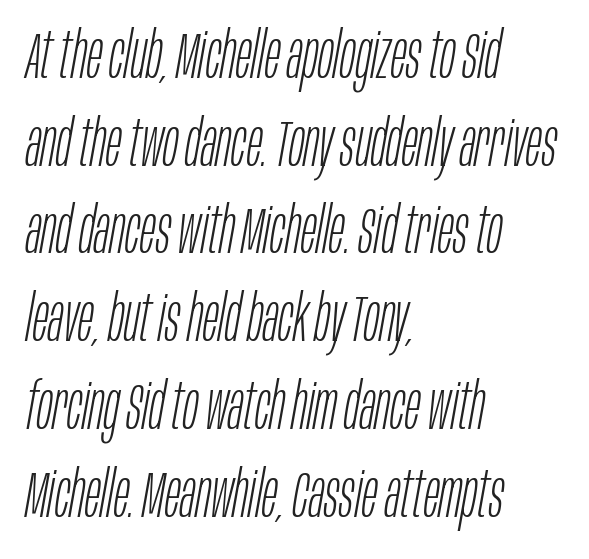
Q: Is the text bold? A: No.
Q: Is the text italic (slanted)? A: Yes, it leans right by about 10 degrees.
Q: Is the text underlined? A: No.
Q: How is the paragraph aligned? A: Left-aligned.
Q: Is the spacing between letters normal or unusually wide? A: Normal.
Q: Is the spacing between lines tight, normal or loose? A: Normal.
Q: Width (condensed, normal, or wide)? A: Condensed.
Q: Stroke contrast? A: Low.
Q: x-height? A: Large.
Q: Monospaced? A: No.
